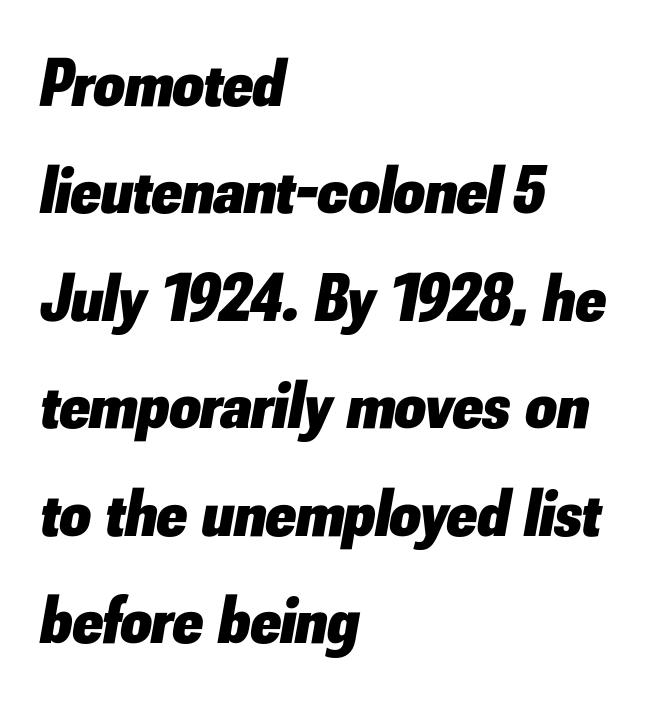
Looks like regular typesetting: each glyph gets only the width it needs. Which margin do the lines hug? The left one — the right edge is uneven. The letterforms sit shoulder to shoulder at normal distance. Emphasis by weight is at full strength: bold. This sample uses an oblique cut, with every glyph tilted off the vertical. The glyphs are unaccompanied by any horizontal stroke below them.
